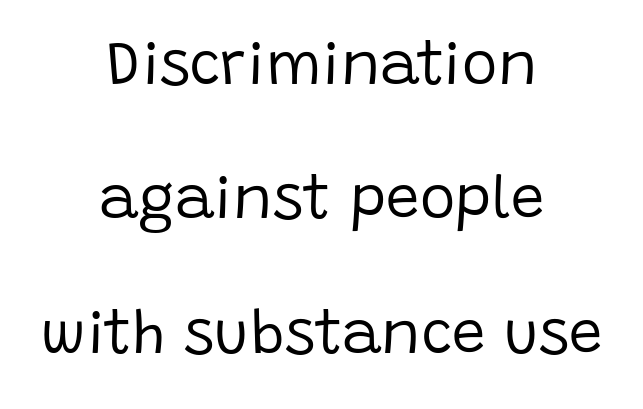
Q: Is the text bold? A: No.
Q: Is the text italic (slanted)? A: No, it is upright.
Q: Is the typeface a serif or a sans-serif typeface? A: Sans-serif.
Q: Is the text underlined? A: No.
Q: How is the paragraph aligned? A: Centered.
Q: Is the spacing between letters normal or unusually wide? A: Normal.
Q: Is the spacing between lines tight, normal or loose? A: Loose.
Q: Width (condensed, normal, or wide)? A: Normal.
Q: Stroke contrast? A: Low.
Q: x-height? A: Large.
Q: Monospaced? A: No.
